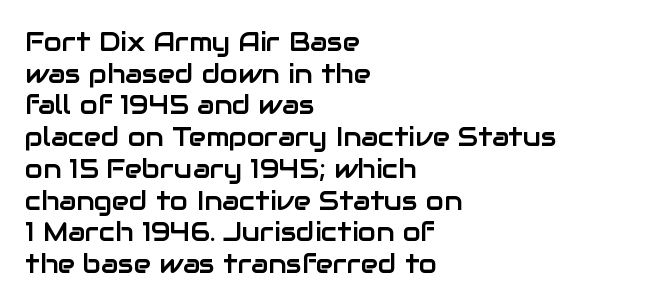
{"italic": "no", "underline": "no", "align": "left", "line_spacing_ratio": 1.22, "letter_spacing": "normal", "letter_spacing_em": 0.0, "glyph_px": 26}
